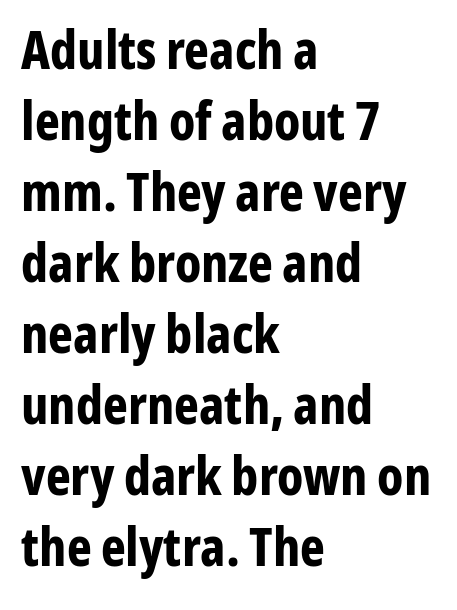
Q: Is the text bold? A: Yes.
Q: Is the text italic (slanted)? A: No, it is upright.
Q: Is the typeface a serif or a sans-serif typeface? A: Sans-serif.
Q: Is the text underlined? A: No.
Q: How is the paragraph aligned? A: Left-aligned.
Q: Is the spacing between letters normal or unusually wide? A: Normal.
Q: Is the spacing between lines tight, normal or loose? A: Normal.
Q: Width (condensed, normal, or wide)? A: Condensed.
Q: Stroke contrast? A: Low.
Q: x-height? A: Medium.
Q: Monospaced? A: No.
